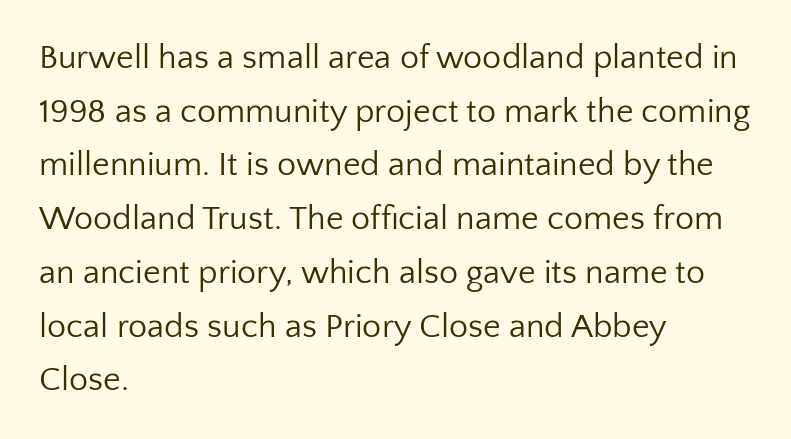
The image shows 34 px regular-weight sans-serif type, upright; set left-aligned, normal line spacing (1.58x), normal letter spacing, not underlined; low stroke contrast and a medium x-height.
